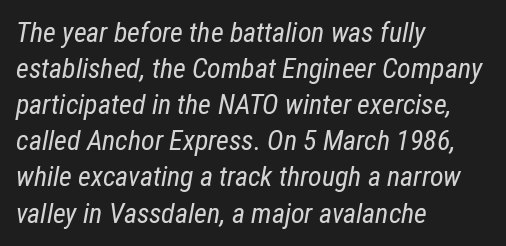
Glyph-to-glyph distance matches everyday printed text. Evenly set lines give the paragraph a standard silhouette. Words float on clear page, feet unadorned. A typesetter would mark this as italic. Letters have the restrained weight of plain body copy at most.
